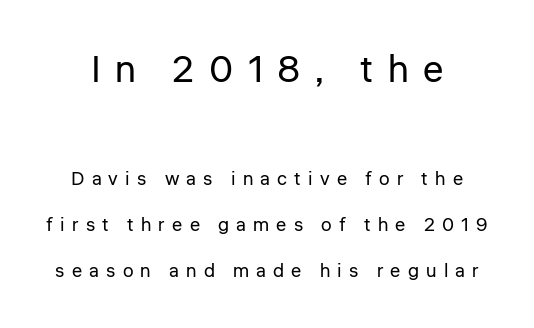
The image shows 38 px regular-weight sans-serif type, upright; set loose line spacing (2.43x), unusually wide letter spacing (+0.38 em), not underlined; the first (top) block is 2.0x larger; low stroke contrast and a medium x-height.
